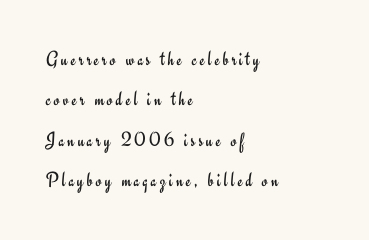
Q: Is the text bold? A: No.
Q: Is the text italic (slanted)? A: Yes.
Q: Is the text underlined? A: No.
Q: How is the paragraph aligned? A: Left-aligned.
Q: Is the spacing between lines tight, normal or loose? A: Loose.
